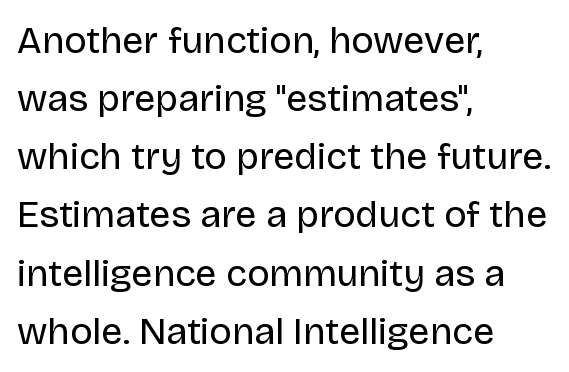
{"serif": "no", "italic": "no", "bold": "no", "weight": "regular", "width": "normal", "stroke_contrast": "low", "x_height": "large", "monospaced": "no", "underline": "no", "align": "left", "line_spacing": "normal", "line_spacing_ratio": 1.53, "letter_spacing": "normal", "letter_spacing_em": 0.0, "glyph_px": 38}
